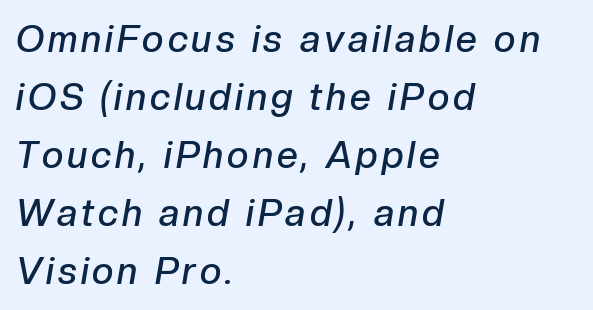
Q: Is the text bold? A: Semi-bold.
Q: Is the text italic (slanted)? A: Yes, it leans right by about 10 degrees.
Q: Is the text underlined? A: No.
Q: How is the paragraph aligned? A: Left-aligned.
Q: Is the spacing between lines tight, normal or loose? A: Normal.
Q: Width (condensed, normal, or wide)? A: Normal.
Q: Stroke contrast? A: Low.
Q: x-height? A: Medium.
Q: Monospaced? A: No.
